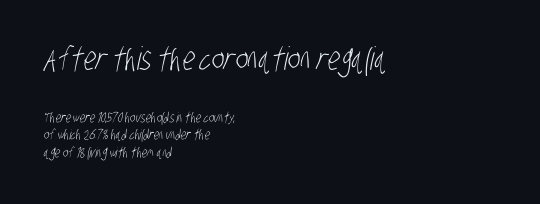
{"serif": "no", "bold": "no", "weight": "light", "width": "condensed", "stroke_contrast": "low", "x_height": "large", "monospaced": "no", "underline": "no", "align": "left", "line_spacing": "normal", "line_spacing_ratio": 1.28, "letter_spacing": "normal", "letter_spacing_em": 0.0, "larger_block": "first", "size_ratio": 2.29, "glyph_px": 32}
